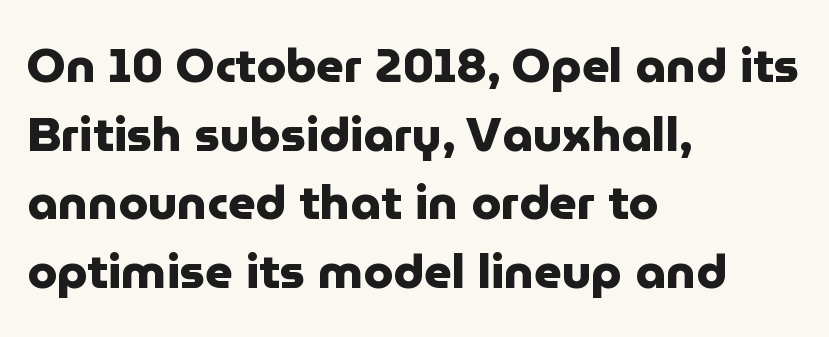
Q: Is the text bold? A: Yes.
Q: Is the text italic (slanted)? A: No, it is upright.
Q: Is the typeface a serif or a sans-serif typeface? A: Sans-serif.
Q: Is the text underlined? A: No.
Q: How is the paragraph aligned? A: Left-aligned.
Q: Is the spacing between letters normal or unusually wide? A: Normal.
Q: Is the spacing between lines tight, normal or loose? A: Normal.
Q: Width (condensed, normal, or wide)? A: Normal.
Q: Stroke contrast? A: Low.
Q: x-height? A: Medium.
Q: Monospaced? A: No.
